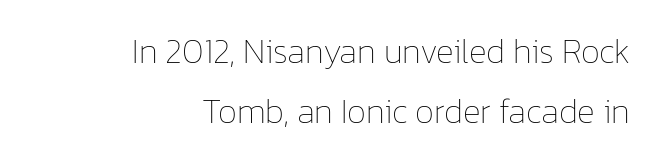
Q: Is the text bold? A: No.
Q: Is the text italic (slanted)? A: No, it is upright.
Q: Is the text underlined? A: No.
Q: How is the paragraph aligned? A: Right-aligned.
Q: Is the spacing between letters normal or unusually wide? A: Normal.
Q: Width (condensed, normal, or wide)? A: Normal.
Q: Stroke contrast? A: Low.
Q: x-height? A: Medium.
Q: Monospaced? A: No.
